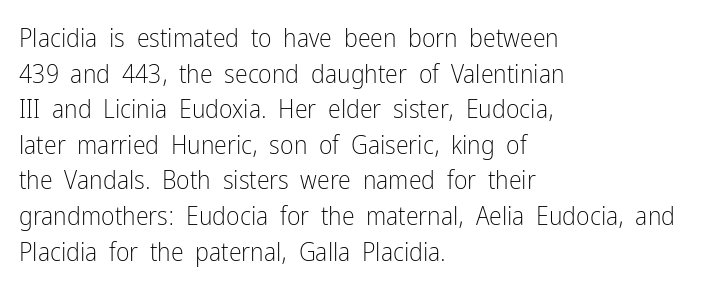
Q: Is the text bold? A: No.
Q: Is the text italic (slanted)? A: No, it is upright.
Q: Is the text underlined? A: No.
Q: How is the paragraph aligned? A: Left-aligned.
Q: Is the spacing between letters normal or unusually wide? A: Normal.
Q: Is the spacing between lines tight, normal or loose? A: Normal.
